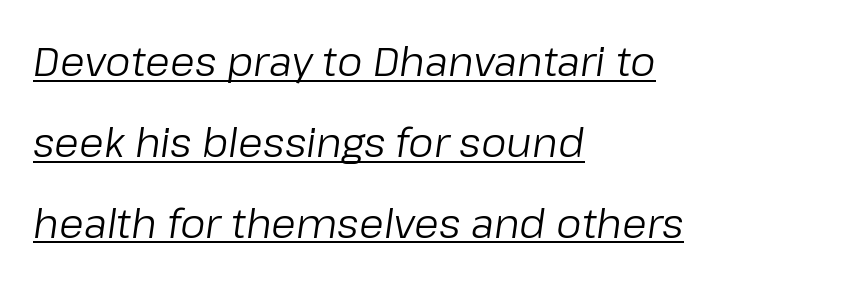
Q: Is the text bold? A: No.
Q: Is the text italic (slanted)? A: Yes, it leans right by about 8 degrees.
Q: Is the text underlined? A: Yes.
Q: How is the paragraph aligned? A: Left-aligned.
Q: Is the spacing between letters normal or unusually wide? A: Normal.
Q: Is the spacing between lines tight, normal or loose? A: Loose.
Q: Width (condensed, normal, or wide)? A: Normal.
Q: Stroke contrast? A: Low.
Q: x-height? A: Medium.
Q: Monospaced? A: No.
